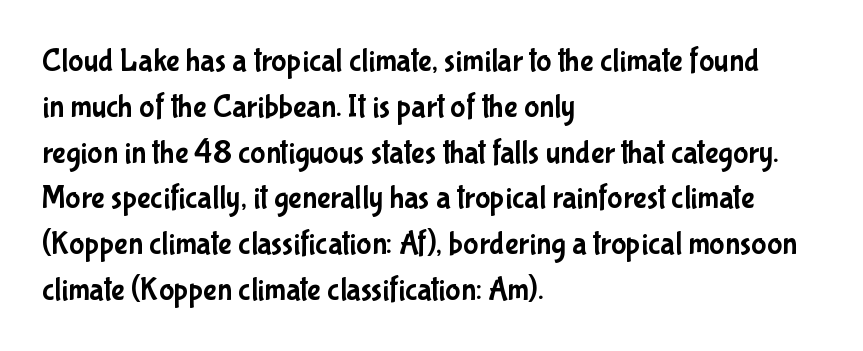
Q: Is the text italic (slanted)? A: No, it is upright.
Q: Is the typeface a serif or a sans-serif typeface? A: Sans-serif.
Q: Is the text underlined? A: No.
Q: How is the paragraph aligned? A: Left-aligned.
Q: Is the spacing between letters normal or unusually wide? A: Normal.
Q: Is the spacing between lines tight, normal or loose? A: Normal.
Q: Width (condensed, normal, or wide)? A: Condensed.
Q: Stroke contrast? A: Low.
Q: x-height? A: Medium.
Q: Monospaced? A: No.
